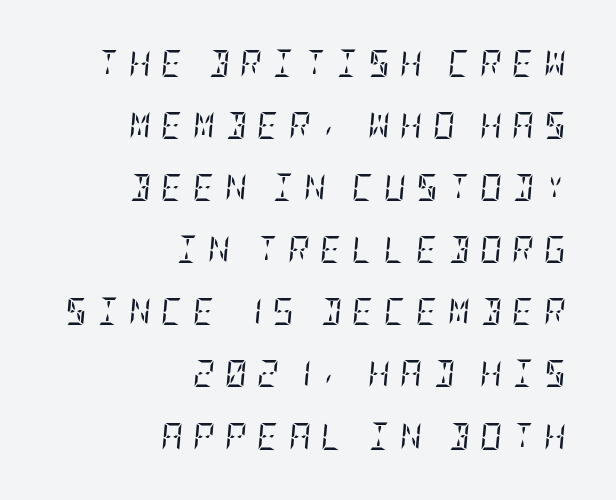
The image shows 27 px text type, italic (leaning right); set right-aligned, loose line spacing (2.3x), unusually wide letter spacing (+0.37 em), not underlined.
